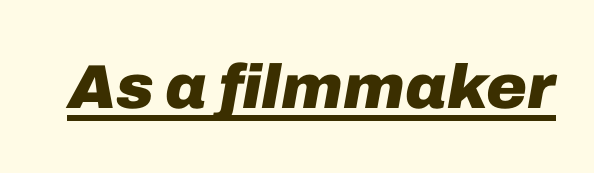
The face used here has the dense, thick strokes of a bold. The face used here is proportionally spaced, like ordinary book or web type. This is oblique type, the kind used for emphasis or titles. Honestly, the underline is the first thing you notice here. Is the letter spacing exaggerated? No — it looks like the ordinary default.
